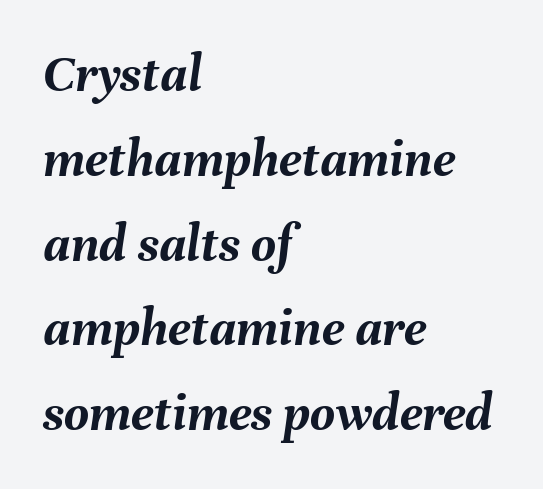
{"italic": "yes", "lean": "right", "slant_degrees": 8, "bold": "yes", "weight": "semibold", "width": "normal", "stroke_contrast": "medium", "x_height": "medium", "monospaced": "no", "underline": "no", "align": "left", "line_spacing": "normal", "line_spacing_ratio": 1.57, "letter_spacing": "normal", "letter_spacing_em": 0.0, "glyph_px": 54}
